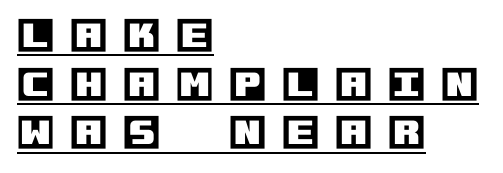
The image shows 38 px text type, upright; set left-aligned, normal line spacing (1.28x), unusually wide letter spacing (+0.42 em), underlined; a large x-height.
